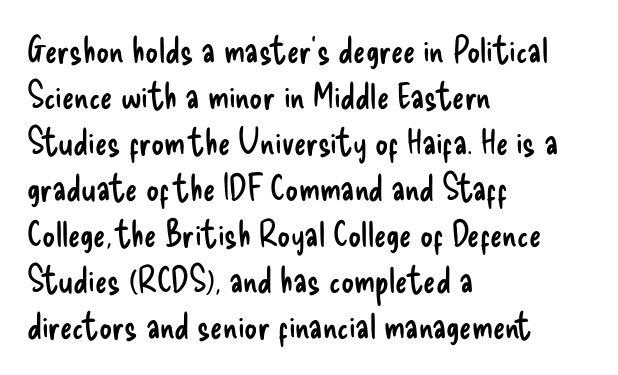
{"serif": "no", "italic": "no", "bold": "no", "weight": "regular", "width": "condensed", "stroke_contrast": "low", "x_height": "small", "monospaced": "no", "underline": "no", "align": "left", "line_spacing": "normal", "line_spacing_ratio": 1.28, "letter_spacing": "normal", "letter_spacing_em": 0.0, "glyph_px": 36}
